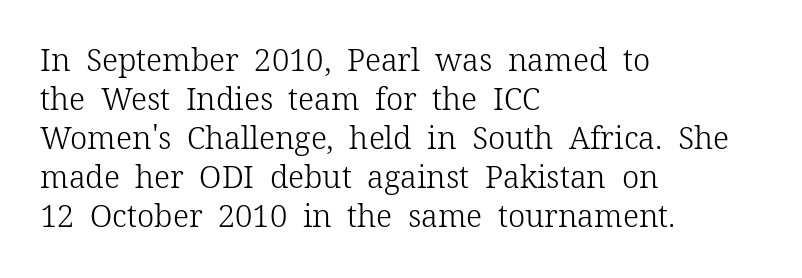
Letter spacing: default. Stems here are at most as thick as an everyday book face. Ordinary non-slanted type is in use. Normally led — the rows are evenly, conventionally spaced. Has an underline been added? It has not.
